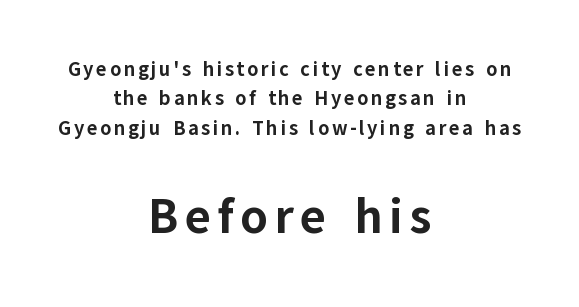
The image shows 49 px bold sans-serif type, upright; set centered, normal line spacing (1.47x), not underlined; the second (bottom) block is 2.45x larger; low stroke contrast and a medium x-height.
